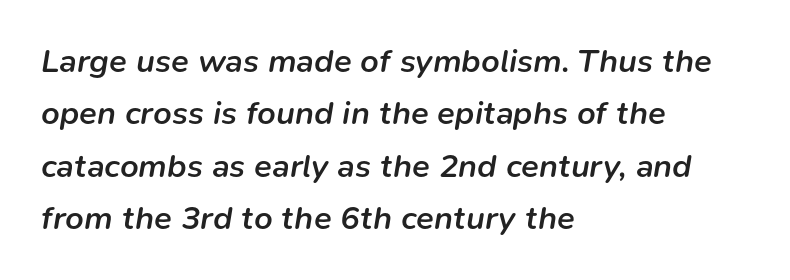
Q: Is the text bold? A: Semi-bold.
Q: Is the text italic (slanted)? A: Yes, it leans right by about 9 degrees.
Q: Is the text underlined? A: No.
Q: How is the paragraph aligned? A: Left-aligned.
Q: Is the spacing between letters normal or unusually wide? A: Normal.
Q: Is the spacing between lines tight, normal or loose? A: Normal.
Q: Width (condensed, normal, or wide)? A: Normal.
Q: Stroke contrast? A: Low.
Q: x-height? A: Medium.
Q: Monospaced? A: No.
